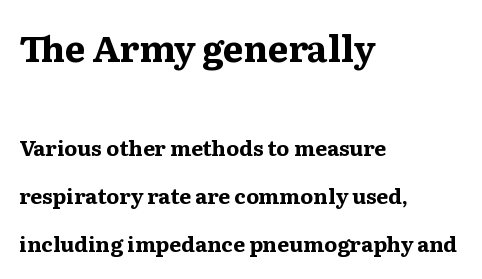
{"serif": "yes", "italic": "no", "bold": "yes", "weight": "bold", "width": "wide", "stroke_contrast": "medium", "x_height": "medium", "monospaced": "no", "underline": "no", "align": "left", "line_spacing": "loose", "line_spacing_ratio": 2.3, "letter_spacing": "normal", "letter_spacing_em": 0.0, "larger_block": "first", "size_ratio": 1.71, "glyph_px": 36}
